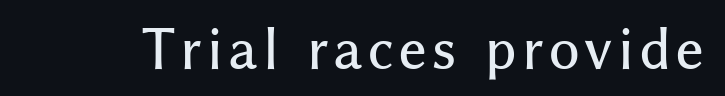
Q: Is the text italic (slanted)? A: No, it is upright.
Q: Is the typeface a serif or a sans-serif typeface? A: Sans-serif.
Q: Is the text underlined? A: No.
Q: Width (condensed, normal, or wide)? A: Normal.
Q: Stroke contrast? A: Medium.
Q: x-height? A: Medium.
Q: Monospaced? A: No.
